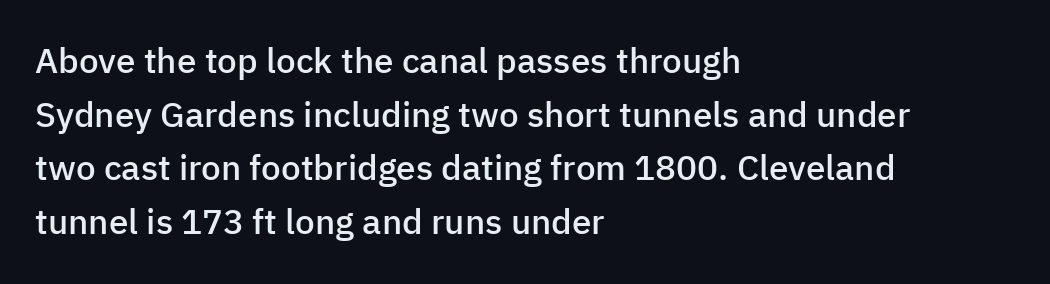
Line spacing here is normal. Just letters on the line, the space beneath them empty. These lines were composed using upright roman letters. The lines in this sample share a left origin and differ only in where they stop. Examine the stroke ends and you'll find no serifs.
